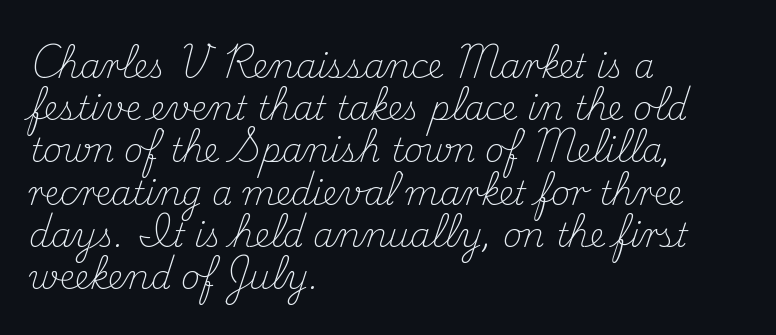
Q: Is the text bold? A: No.
Q: Is the text italic (slanted)? A: Yes.
Q: Is the typeface a serif or a sans-serif typeface? A: Serif.
Q: Is the text underlined? A: No.
Q: How is the paragraph aligned? A: Left-aligned.
Q: Is the spacing between letters normal or unusually wide? A: Normal.
Q: Is the spacing between lines tight, normal or loose? A: Normal.
Q: Width (condensed, normal, or wide)? A: Normal.
Q: Stroke contrast? A: Medium.
Q: x-height? A: Small.
Q: Monospaced? A: No.
